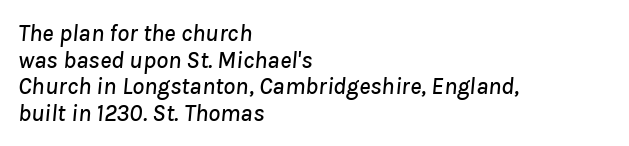
{"italic": "yes", "lean": "right", "slant_degrees": 8, "underline": "no", "align": "left", "line_spacing": "tight", "line_spacing_ratio": 1.11, "letter_spacing": "normal", "letter_spacing_em": 0.0, "glyph_px": 24}
